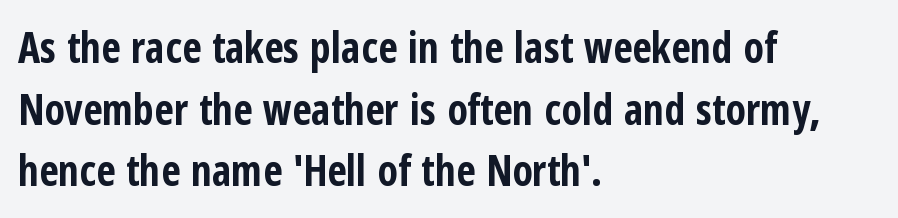
{"serif": "no", "italic": "no", "bold": "yes", "weight": "bold", "width": "condensed", "stroke_contrast": "low", "x_height": "medium", "monospaced": "no", "underline": "no", "align": "left", "line_spacing": "normal", "line_spacing_ratio": 1.47, "letter_spacing": "normal", "letter_spacing_em": 0.0, "glyph_px": 42}
